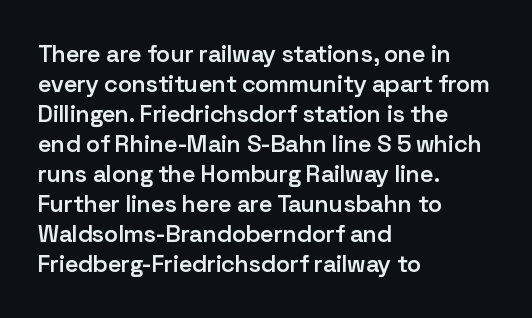
Unmarked baselines from the first word to the last. The leading is moderate, giving the passage an even texture. A bit beefed up — I'd call it semibold rather than bold. Horizontal alignment here is leftward, the default for most running prose. Style check: upright. Honestly, the letter spacing is just normal — you wouldn't notice it.
